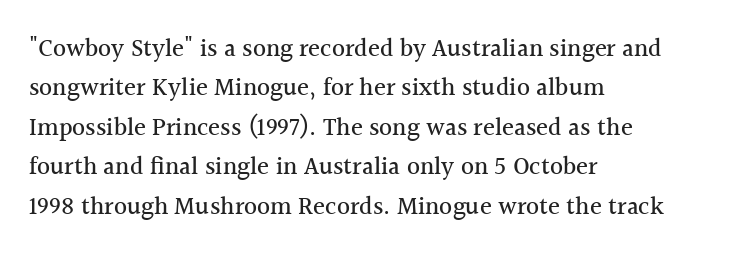
Q: Is the text italic (slanted)? A: No, it is upright.
Q: Is the text underlined? A: No.
Q: How is the paragraph aligned? A: Left-aligned.
Q: Is the spacing between letters normal or unusually wide? A: Normal.
Q: Is the spacing between lines tight, normal or loose? A: Normal.
